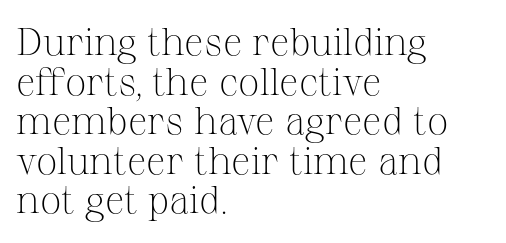
{"serif": "yes", "italic": "no", "bold": "no", "weight": "light", "width": "normal", "stroke_contrast": "medium", "x_height": "medium", "monospaced": "no", "underline": "no", "align": "left", "line_spacing": "tight", "line_spacing_ratio": 1.04, "letter_spacing": "normal", "letter_spacing_em": 0.0, "glyph_px": 38}
